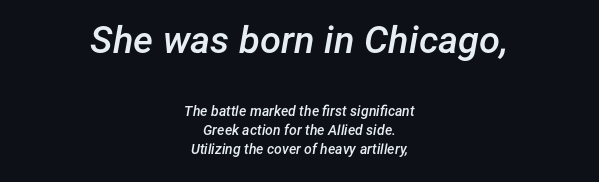
Q: Is the text bold? A: Semi-bold.
Q: Is the text italic (slanted)? A: Yes, it leans right by about 12 degrees.
Q: Is the text underlined? A: No.
Q: How is the paragraph aligned? A: Centered.
Q: Is the spacing between letters normal or unusually wide? A: Normal.
Q: Is the spacing between lines tight, normal or loose? A: Normal.
Q: Which block of text is set in a larger size, the first (top) or the second (bottom)? A: The first (top) one.
Q: Width (condensed, normal, or wide)? A: Normal.
Q: Stroke contrast? A: Low.
Q: x-height? A: Medium.
Q: Monospaced? A: No.
